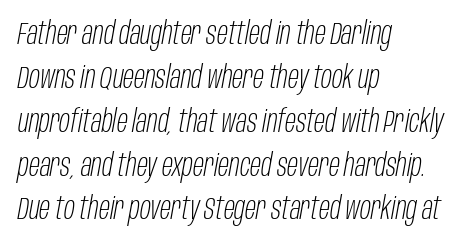
The image shows 32 px light, condensed type, italic (leaning right); set left-aligned, normal line spacing (1.37x), normal letter spacing, not underlined; low stroke contrast and a large x-height.
